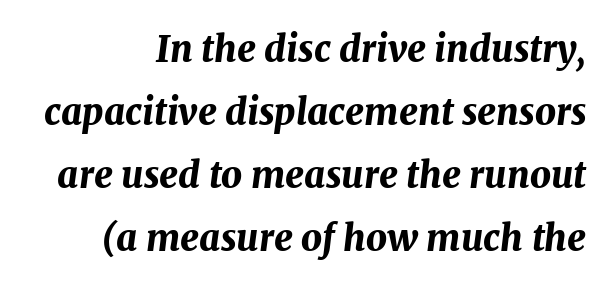
The rendering uses a bold face; every stroke is thick and dark. A typesetter would mark this as italic. The face used here is rendered with its standard letterfit. You could not count columns in this text — the font is proportionally spaced. The gap between lines stays unmarked.
